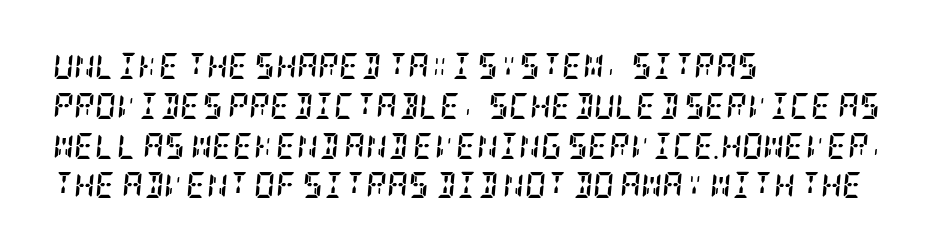
The paragraph shown leans on its left margin. These lines sit exactly where default settings would place them. Look at the stroke-to-counter ratio: heavy, a bold. Designer's note — italics engaged.
